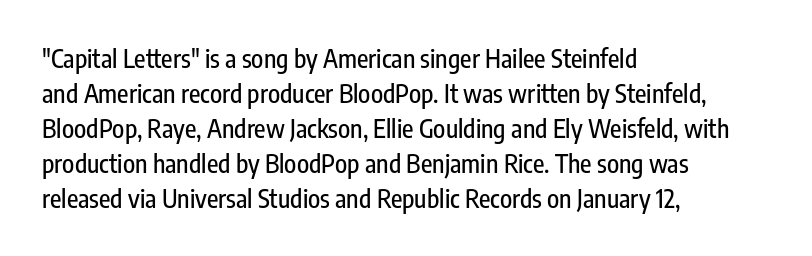
Q: Is the text italic (slanted)? A: No, it is upright.
Q: Is the text underlined? A: No.
Q: How is the paragraph aligned? A: Left-aligned.
Q: Is the spacing between letters normal or unusually wide? A: Normal.
Q: Is the spacing between lines tight, normal or loose? A: Normal.
